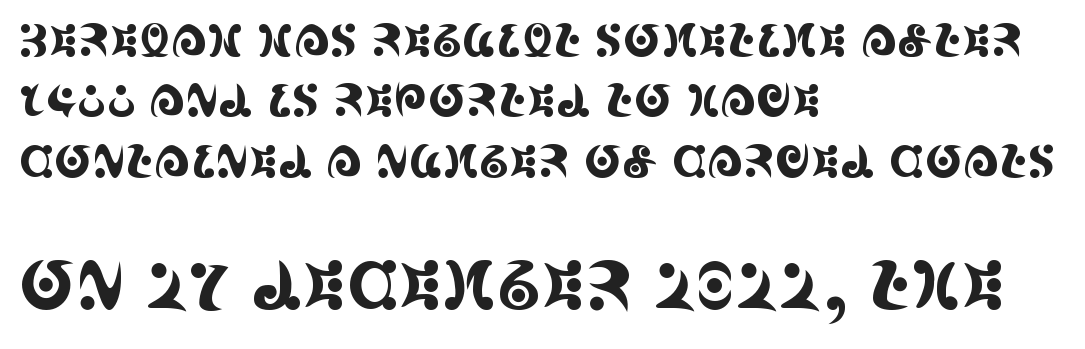
{"serif": "yes", "italic": "no", "width": "condensed", "x_height": "large", "monospaced": "no", "underline": "no", "align": "left", "line_spacing": "normal", "line_spacing_ratio": 1.34, "letter_spacing": "normal", "letter_spacing_em": 0.0, "larger_block": "second", "size_ratio": 1.49, "glyph_px": 67}
